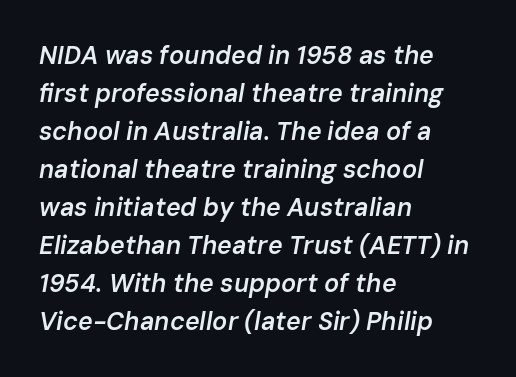
{"italic": "yes", "lean": "right", "slant_degrees": 10, "bold": "semi", "underline": "no", "align": "left", "line_spacing": "normal", "line_spacing_ratio": 1.52, "letter_spacing": "normal", "letter_spacing_em": 0.0, "glyph_px": 25}
